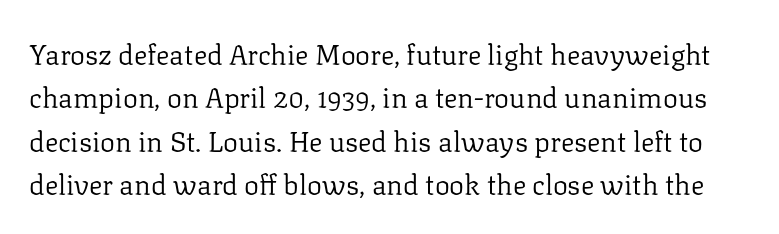
{"serif": "yes", "italic": "no", "bold": "no", "weight": "regular", "width": "normal", "stroke_contrast": "low", "x_height": "medium", "monospaced": "no", "underline": "no", "line_spacing": "normal", "line_spacing_ratio": 1.55, "letter_spacing": "normal", "letter_spacing_em": 0.0, "glyph_px": 28}
